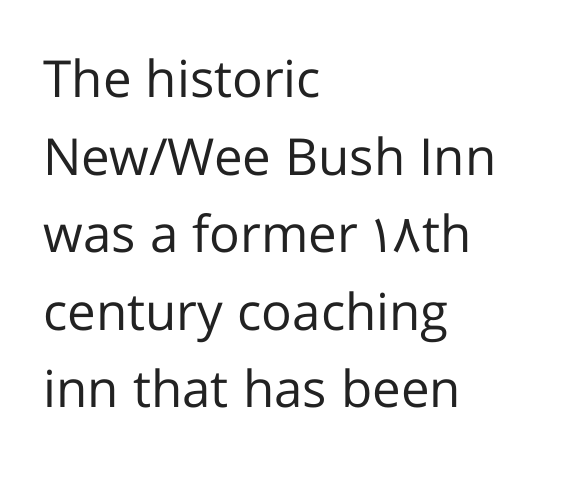
Q: Is the text bold? A: No.
Q: Is the text italic (slanted)? A: No, it is upright.
Q: Is the typeface a serif or a sans-serif typeface? A: Sans-serif.
Q: Is the text underlined? A: No.
Q: How is the paragraph aligned? A: Left-aligned.
Q: Is the spacing between letters normal or unusually wide? A: Normal.
Q: Is the spacing between lines tight, normal or loose? A: Normal.
Q: Width (condensed, normal, or wide)? A: Normal.
Q: Stroke contrast? A: Low.
Q: x-height? A: Medium.
Q: Monospaced? A: No.
